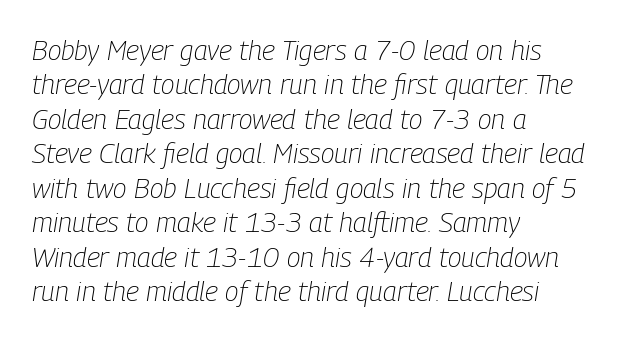
Q: Is the text bold? A: No.
Q: Is the text italic (slanted)? A: Yes, it leans right by about 9 degrees.
Q: Is the text underlined? A: No.
Q: How is the paragraph aligned? A: Left-aligned.
Q: Is the spacing between letters normal or unusually wide? A: Normal.
Q: Width (condensed, normal, or wide)? A: Condensed.
Q: Stroke contrast? A: Low.
Q: x-height? A: Medium.
Q: Monospaced? A: No.
